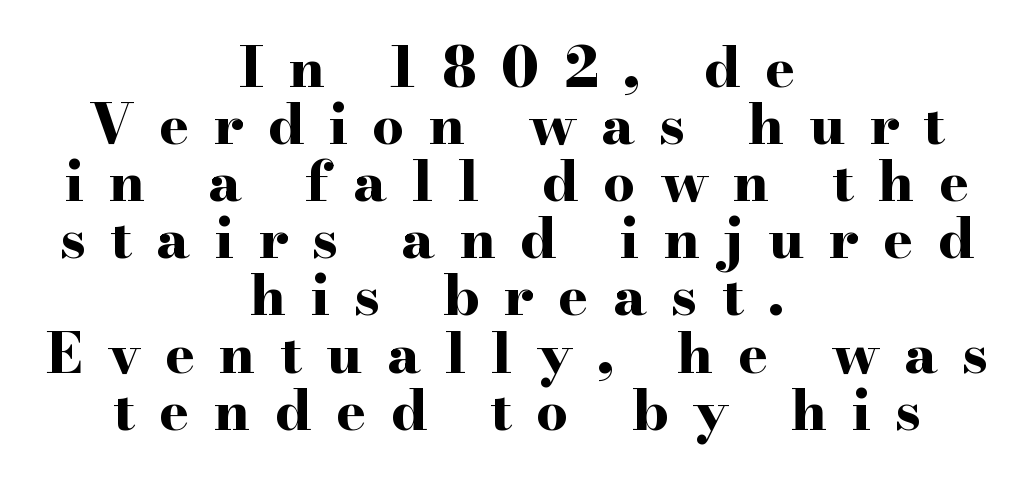
{"serif": "yes", "italic": "no", "bold": "yes", "weight": "bold", "width": "wide", "stroke_contrast": "high", "x_height": "small", "monospaced": "no", "underline": "no", "align": "center", "line_spacing": "tight", "line_spacing_ratio": 1.02, "letter_spacing": "wide", "letter_spacing_em": 0.44, "glyph_px": 56}
